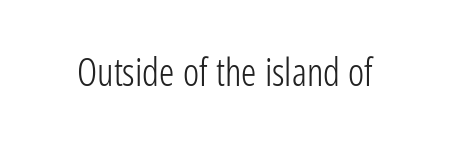
The letters advance in unequal steps, a hallmark of proportional type. Honestly, the letter spacing is just normal — you wouldn't notice it. What kind of face is this? One without serifs — a sans. Vertical stems look standard width or narrower in stroke.
